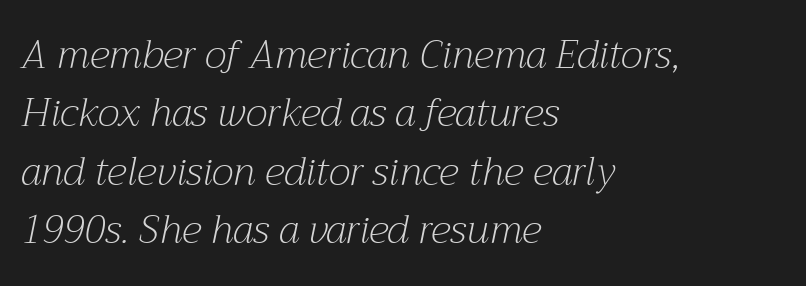
The image shows 39 px light serif type, italic (leaning right); set left-aligned, normal line spacing (1.5x), normal letter spacing, not underlined; medium stroke contrast and a medium x-height.
